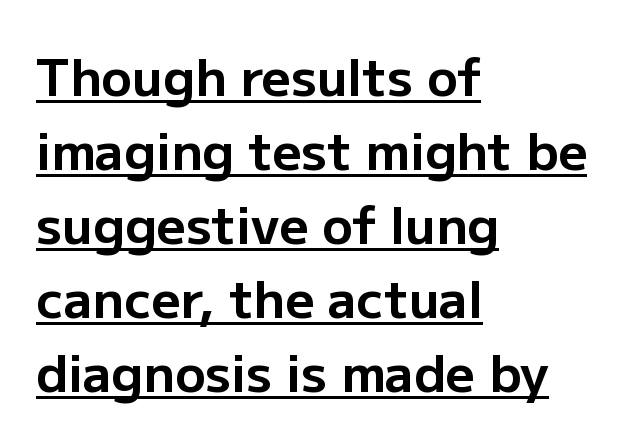
Emphasis is given by a line drawn under the lettering. Character widths vary here, with narrow letters taking less room than wide ones. Letterform terminals end flat and unadorned throughout the passage. As a designer I'd log this as weight 700, bold. Left-aligned paragraph, ragged on the right.
